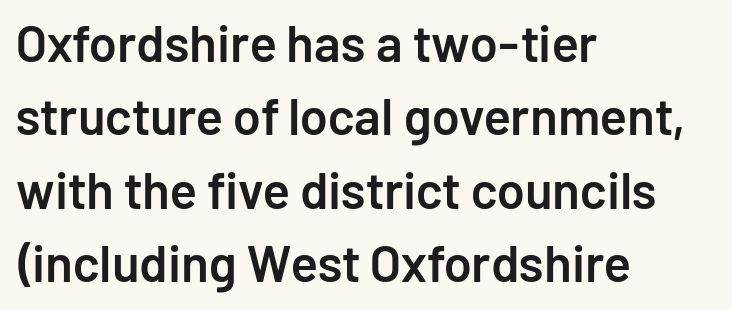
{"serif": "no", "italic": "no", "bold": "semi", "weight": "semibold", "width": "normal", "stroke_contrast": "low", "x_height": "medium", "monospaced": "no", "underline": "no", "align": "left", "line_spacing": "normal", "line_spacing_ratio": 1.44, "letter_spacing": "normal", "letter_spacing_em": 0.0, "glyph_px": 51}
